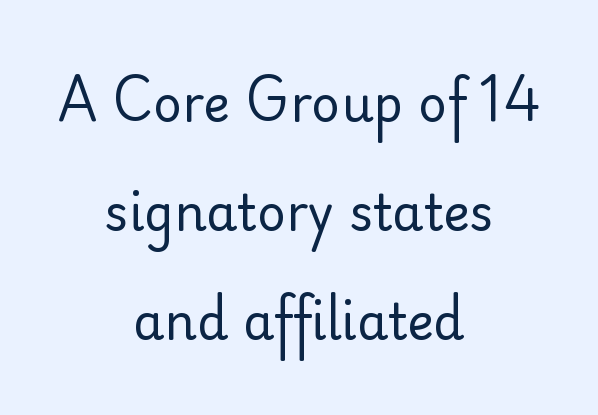
{"serif": "no", "italic": "no", "bold": "no", "weight": "regular", "width": "normal", "stroke_contrast": "low", "x_height": "small", "monospaced": "no", "underline": "no", "align": "center", "line_spacing": "loose", "line_spacing_ratio": 2.18, "letter_spacing": "normal", "letter_spacing_em": 0.0, "glyph_px": 50}
